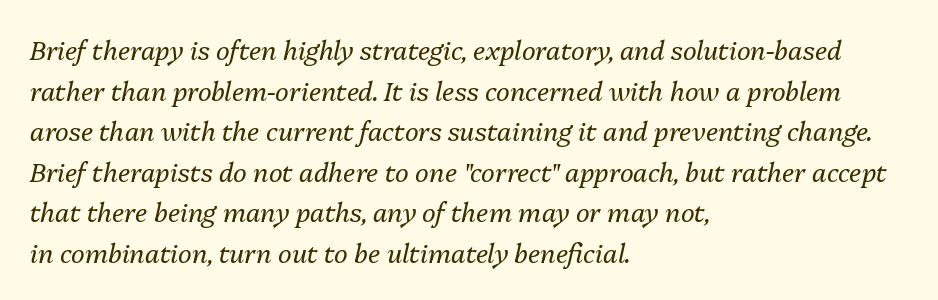
The image shows 26 px text type, italic (leaning right); set left-aligned, normal line spacing (1.56x), normal letter spacing, not underlined.
